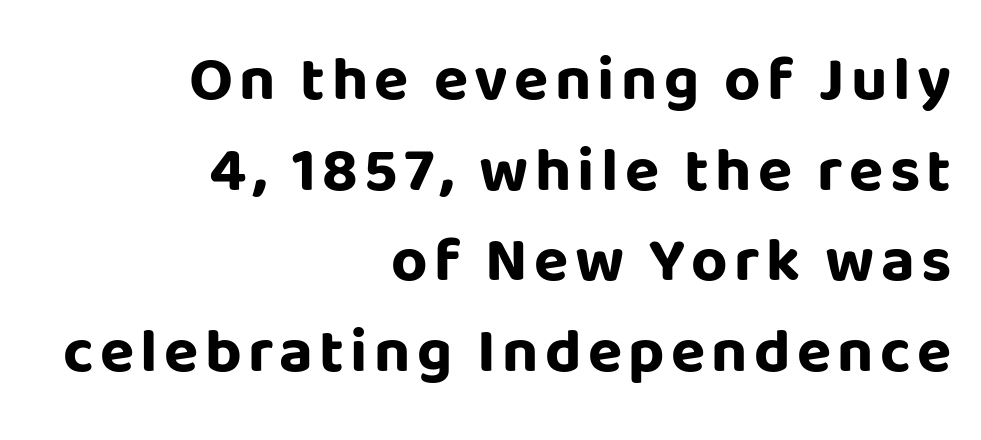
Do the characters align in a grid? No, the font is proportional. The gap between lines stays unmarked. Caption: bold face, heavy strokes. Horizontal bands of white between lines are of average thickness. The face used here is a sans, in the tradition of grotesques and geometrics.
